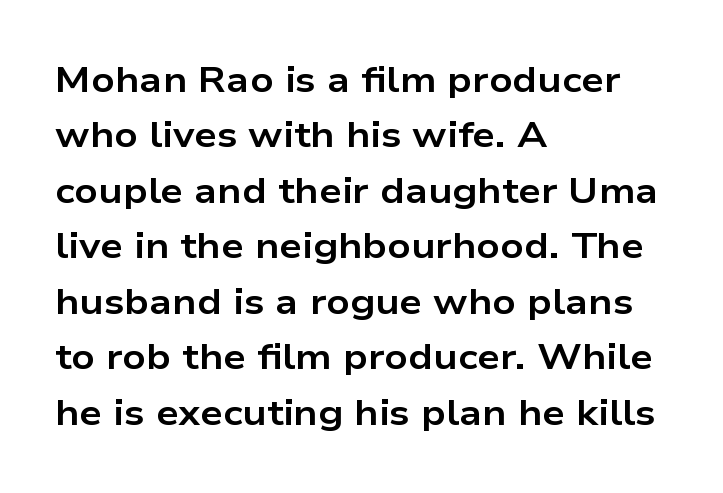
The line-height multiplier appears to be the usual default. The passage shown is typed in a proportional face where columns would drift. Each letter's strokes conclude bluntly, with no projecting serifs. A student would call this left alignment; a typographer would say flush left, rag right.
